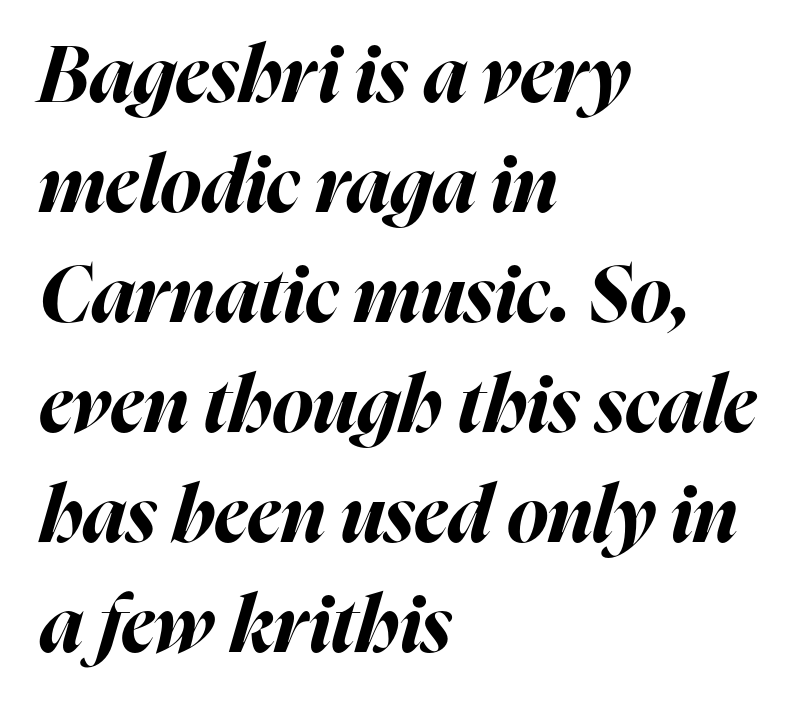
A typesetter would call this proportional, since set widths differ per character. Stroke thickness is high; the sample reads as a true bold. If you drew a line through each stem, it would be angled. A bare baseline throughout the passage.
